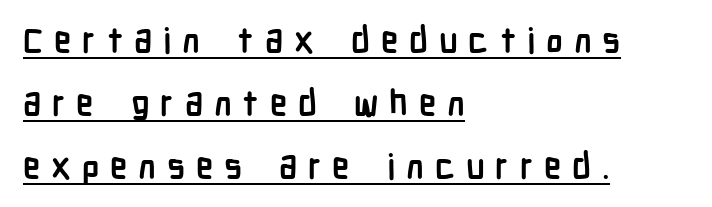
The image shows 35 px semibold, condensed sans-serif type, upright; set left-aligned, line spacing 1.8x, unusually wide letter spacing (+0.31 em), underlined; low stroke contrast and a medium x-height.
